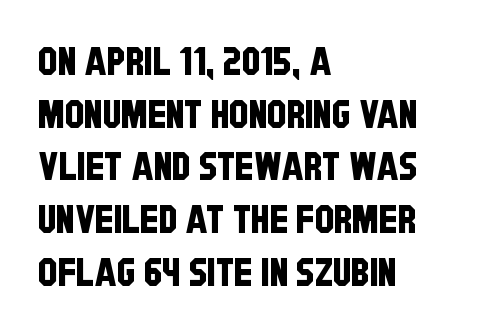
Unmarked baselines from the first word to the last. Each letter keeps its own natural width here, so spacing adapts to shape. The glyphs in this specimen are sans serif. The paragraph shown leans on its left margin. The line texture is even and compact thanks to regular tracking. The rows are spaced the way most documents space them.
